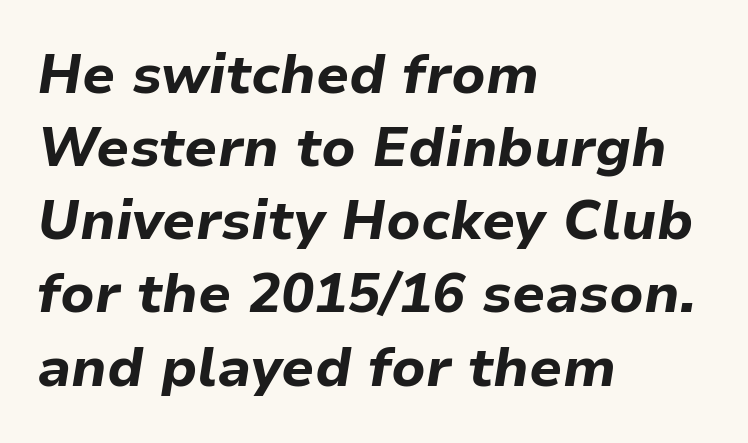
{"italic": "yes", "lean": "right", "slant_degrees": 9, "bold": "yes", "weight": "bold", "width": "normal", "stroke_contrast": "low", "x_height": "medium", "monospaced": "no", "underline": "no", "align": "left", "line_spacing": "normal", "line_spacing_ratio": 1.33, "letter_spacing": "normal", "letter_spacing_em": 0.0, "glyph_px": 55}
